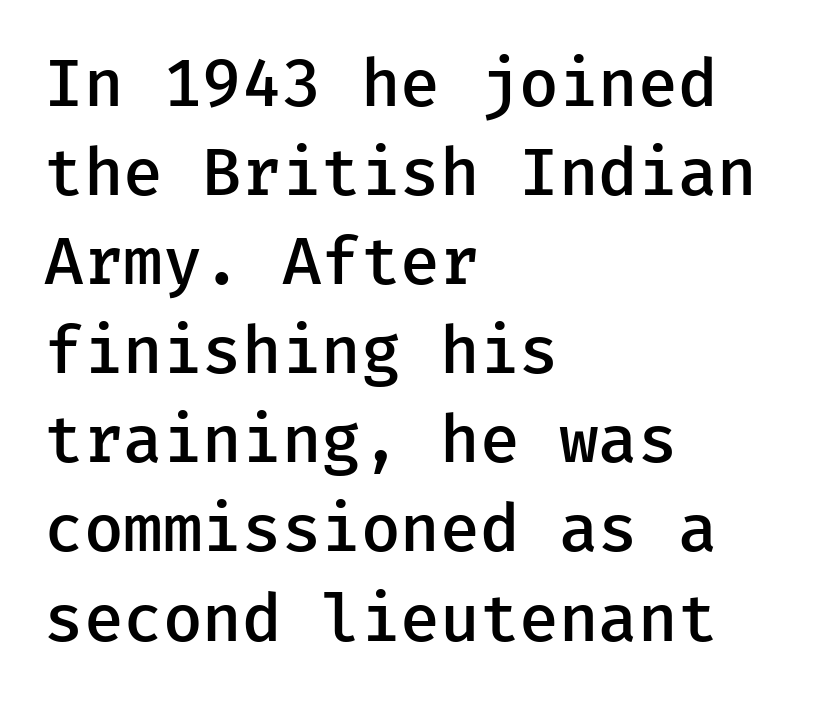
The image shows 66 px semibold sans-serif type, upright; set left-aligned, normal line spacing (1.35x), normal letter spacing, not underlined; low stroke contrast and a medium x-height.
